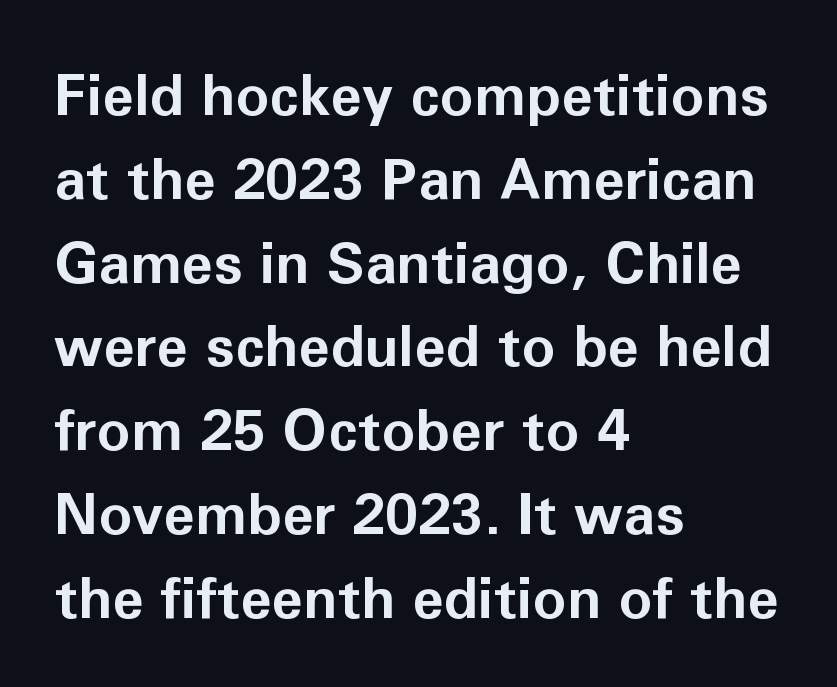
{"serif": "no", "italic": "no", "bold": "yes", "weight": "bold", "width": "normal", "stroke_contrast": "low", "x_height": "medium", "monospaced": "no", "underline": "no", "align": "left", "line_spacing": "normal", "line_spacing_ratio": 1.47, "letter_spacing": "normal", "letter_spacing_em": 0.0, "glyph_px": 57}
